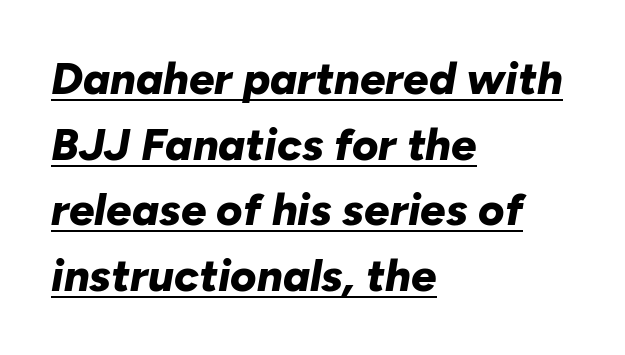
{"italic": "yes", "lean": "right", "slant_degrees": 10, "bold": "yes", "weight": "bold", "width": "normal", "stroke_contrast": "low", "x_height": "medium", "monospaced": "no", "underline": "yes", "align": "left", "line_spacing": "normal", "line_spacing_ratio": 1.46, "letter_spacing": "normal", "letter_spacing_em": 0.0, "glyph_px": 45}
